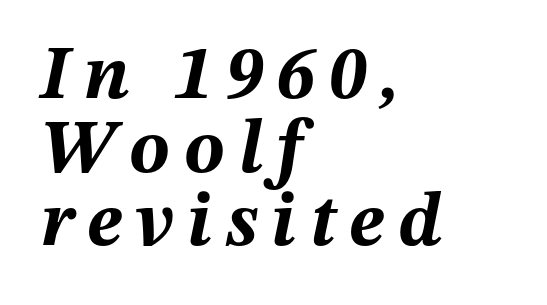
Q: Is the text bold? A: Yes.
Q: Is the text italic (slanted)? A: Yes, it leans right by about 12 degrees.
Q: Is the text underlined? A: No.
Q: How is the paragraph aligned? A: Left-aligned.
Q: Is the spacing between lines tight, normal or loose? A: Tight.
Q: Width (condensed, normal, or wide)? A: Normal.
Q: Stroke contrast? A: Medium.
Q: x-height? A: Medium.
Q: Monospaced? A: No.
